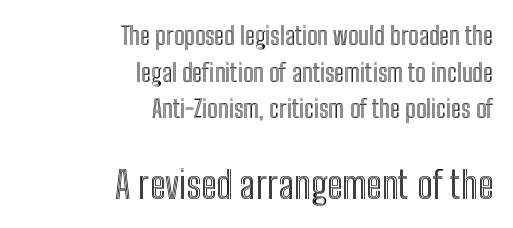
The image shows 38 px condensed type, upright; set right-aligned, normal line spacing (1.47x), normal letter spacing, not underlined; the second (bottom) block is 1.52x larger; a medium x-height.
